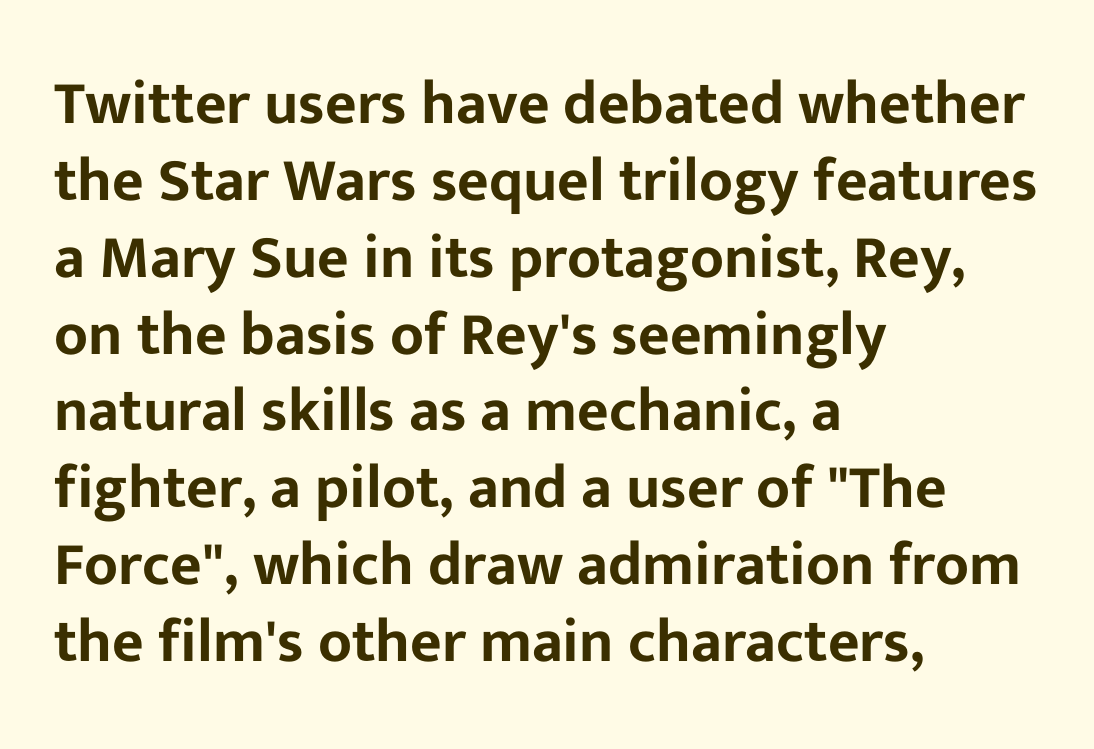
{"serif": "no", "italic": "no", "width": "normal", "stroke_contrast": "low", "x_height": "medium", "monospaced": "no", "underline": "no", "align": "left", "line_spacing": "normal", "line_spacing_ratio": 1.26, "letter_spacing": "normal", "letter_spacing_em": 0.0, "glyph_px": 61}
